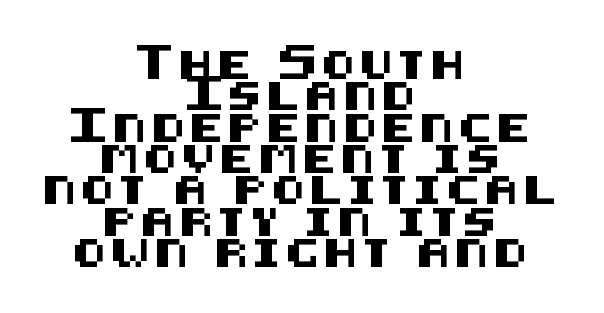
{"serif": "no", "italic": "no", "width": "normal", "stroke_contrast": "medium", "x_height": "large", "underline": "no", "align": "center", "line_spacing": "tight", "line_spacing_ratio": 1.12, "glyph_px": 28}
